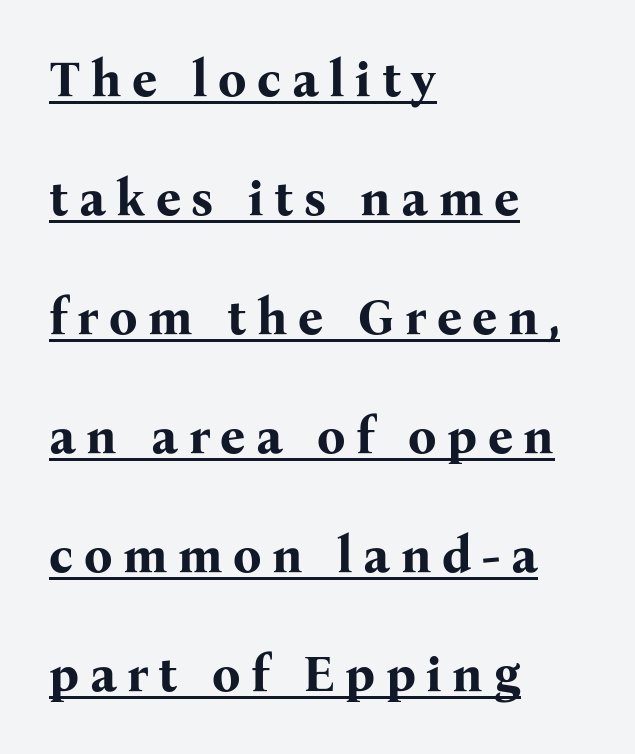
The glyphs are accompanied by a horizontal stroke just below them. Unlike a clean sans, this face finishes its strokes with serifs. Whoever set this chose breathing room over compactness in the vertical rhythm. Strokes here are thick enough to call this a true bold. Substantial extra tracking has been applied to these lines. Short and long lines alike share a common starting point at left.
